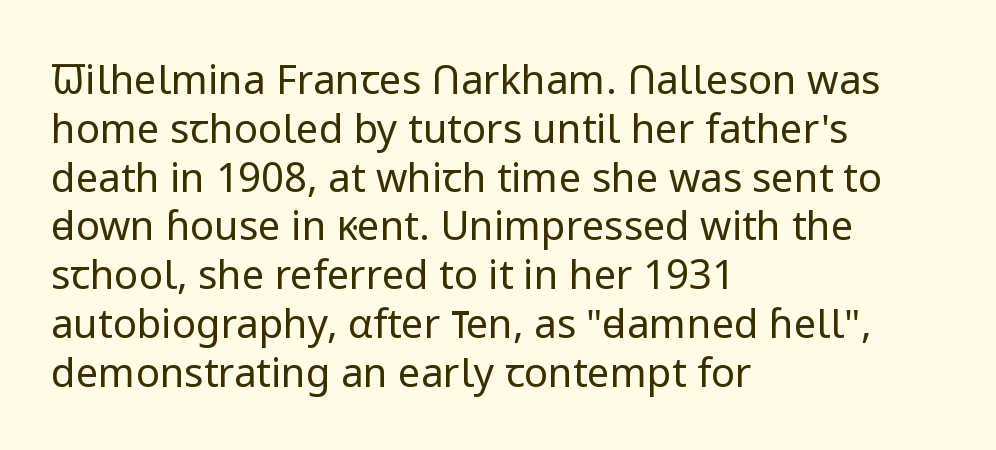
Q: Is the text bold? A: No.
Q: Is the text italic (slanted)? A: No, it is upright.
Q: Is the typeface a serif or a sans-serif typeface? A: Sans-serif.
Q: Is the text underlined? A: No.
Q: How is the paragraph aligned? A: Left-aligned.
Q: Is the spacing between letters normal or unusually wide? A: Normal.
Q: Width (condensed, normal, or wide)? A: Normal.
Q: Stroke contrast? A: Low.
Q: x-height? A: Medium.
Q: Monospaced? A: No.
